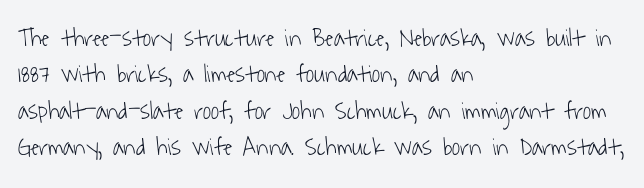
{"bold": "no", "underline": "no", "align": "left", "line_spacing": "normal", "line_spacing_ratio": 1.46, "letter_spacing": "normal", "letter_spacing_em": 0.0, "glyph_px": 25}
